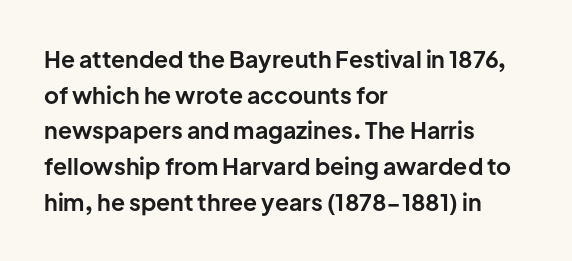
The image shows 23 px bold type, upright; set left-aligned, normal line spacing (1.55x), normal letter spacing, not underlined.
